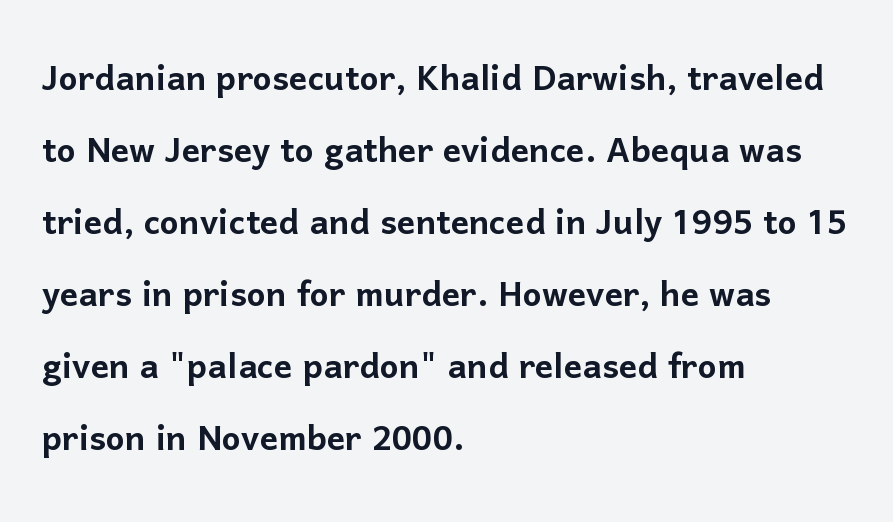
The image shows 45 px sans-serif type, upright; set left-aligned, normal line spacing (1.6x), normal letter spacing, not underlined; low stroke contrast and a medium x-height.
